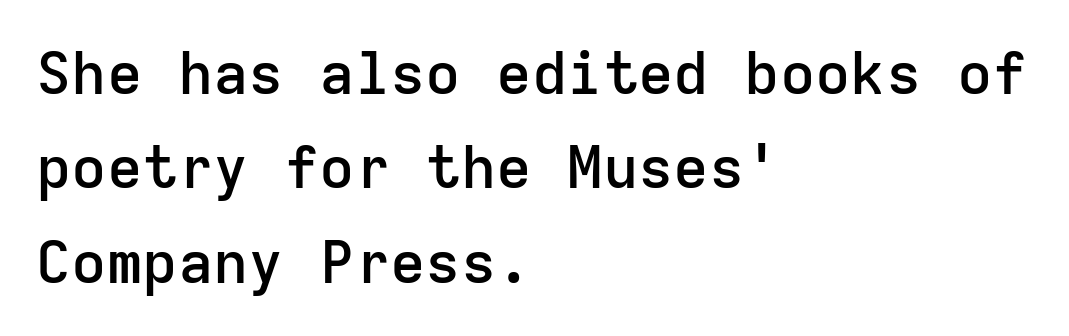
Here the glyphs are tracked normally, forming tight word shapes. Slightly chunky letters — semibold, I'd say, not full bold. Notice how the stems are strictly vertical — no italics here. Is this a fixed-width face? Yes — each glyph sits in an identical cell.
